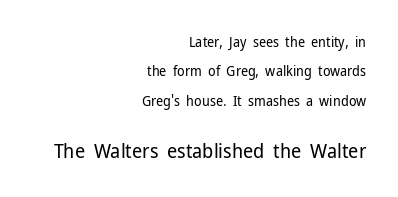
Letter spacing: default. If you drew a line through each stem, it would be perfectly vertical. Layout note: lines flush right. Reading top to bottom, the characters get bigger at the block break. One glance says open: line gaps are wider than usual.
